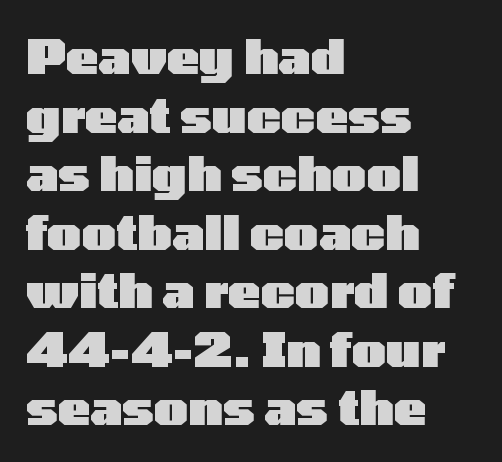
{"serif": "no", "italic": "no", "bold": "yes", "weight": "heavy", "width": "wide", "stroke_contrast": "low", "x_height": "medium", "monospaced": "no", "underline": "no", "align": "left", "line_spacing_ratio": 1.22, "letter_spacing": "normal", "letter_spacing_em": 0.0, "glyph_px": 48}
